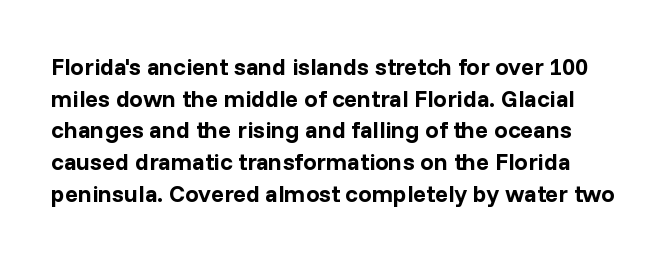
Q: Is the text bold? A: Yes.
Q: Is the text italic (slanted)? A: No, it is upright.
Q: Is the text underlined? A: No.
Q: Is the spacing between letters normal or unusually wide? A: Normal.
Q: Is the spacing between lines tight, normal or loose? A: Normal.
